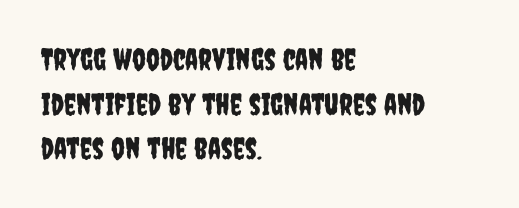
{"serif": "no", "italic": "no", "width": "condensed", "stroke_contrast": "low", "x_height": "large", "monospaced": "no", "underline": "no", "align": "left", "line_spacing": "normal", "line_spacing_ratio": 1.49, "letter_spacing": "normal", "letter_spacing_em": 0.0, "glyph_px": 30}
